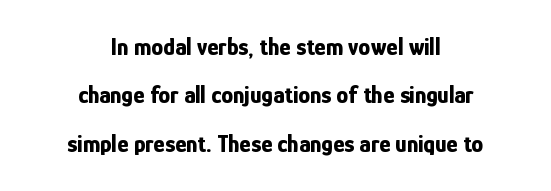
Glyph-to-glyph distance matches everyday printed text. The axis of the letterforms is exactly vertical. Descenders hang freely into open space. If you measured baseline to baseline, you'd find a long distance. If you folded the block vertically in half, each line would mirror itself in length. Typesetter's note: full bold, strokes at maximum text heaviness.
